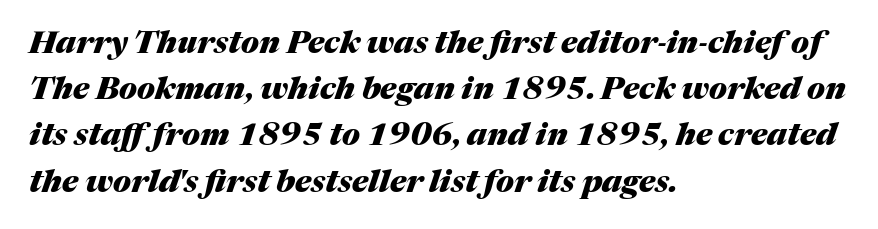
Q: Is the text bold? A: Yes.
Q: Is the text italic (slanted)? A: Yes, it leans right by about 17 degrees.
Q: Is the text underlined? A: No.
Q: How is the paragraph aligned? A: Left-aligned.
Q: Is the spacing between letters normal or unusually wide? A: Normal.
Q: Is the spacing between lines tight, normal or loose? A: Normal.
Q: Width (condensed, normal, or wide)? A: Normal.
Q: Stroke contrast? A: Medium.
Q: x-height? A: Medium.
Q: Monospaced? A: No.
